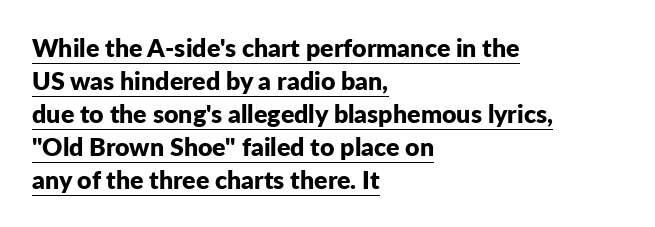
The image shows 25 px bold type, upright; set left-aligned, normal line spacing (1.32x), normal letter spacing, underlined.
